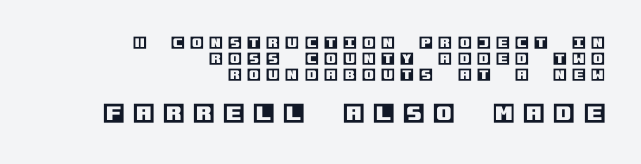
The image shows 22 px text type, upright; set right-aligned, line spacing 1.16x, unusually wide letter spacing (+0.39 em), not underlined; the second (bottom) block is 1.57x larger.
